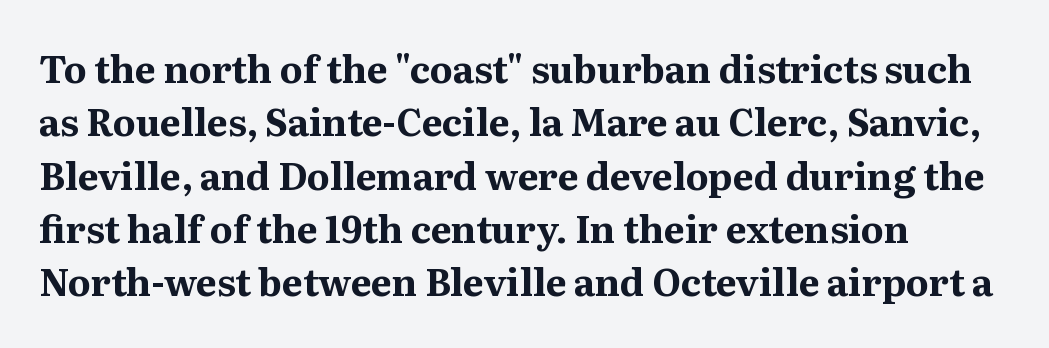
Rule under the text: the space is simply empty. The characters display serif detailing at their extremities. The characters look thick and weighty, a clear bold. Where is the straight margin? On the left.
